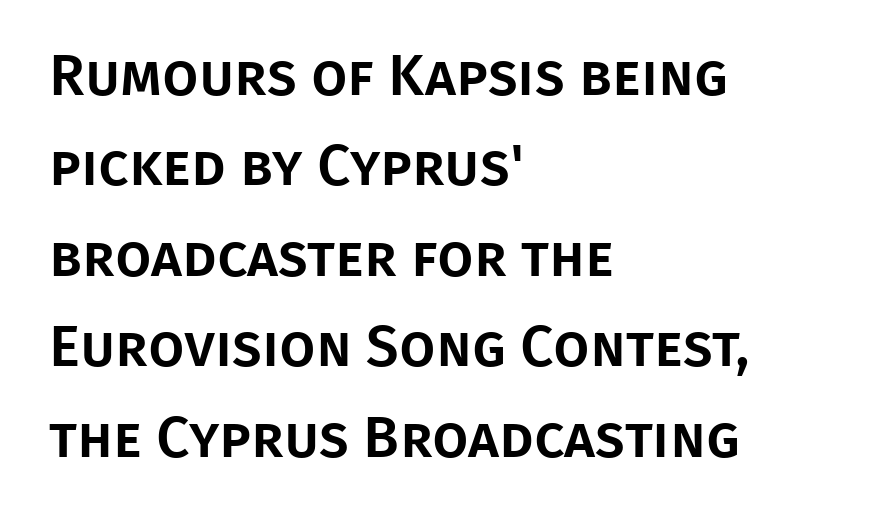
Q: Is the text italic (slanted)? A: No, it is upright.
Q: Is the typeface a serif or a sans-serif typeface? A: Sans-serif.
Q: Is the text underlined? A: No.
Q: How is the paragraph aligned? A: Left-aligned.
Q: Is the spacing between letters normal or unusually wide? A: Normal.
Q: Is the spacing between lines tight, normal or loose? A: Normal.
Q: Width (condensed, normal, or wide)? A: Normal.
Q: Stroke contrast? A: Low.
Q: x-height? A: Large.
Q: Monospaced? A: No.
